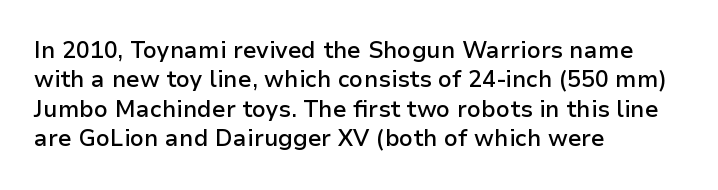
All the whitespace from short lines collects on the right. You could call the tracking neutral — neither tight nor loose. The axis of the letterforms is exactly vertical. Honestly, there is no underline to notice here at all.
